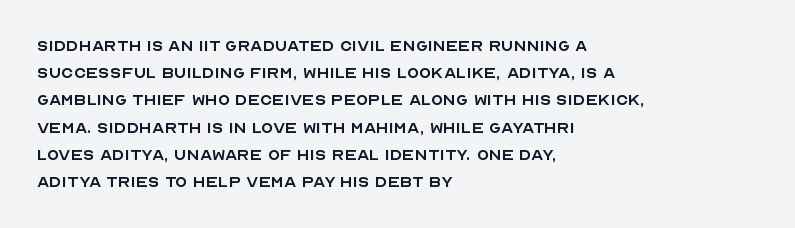
Q: Is the text bold? A: No.
Q: Is the text italic (slanted)? A: No, it is upright.
Q: Is the text underlined? A: No.
Q: How is the paragraph aligned? A: Left-aligned.
Q: Is the spacing between letters normal or unusually wide? A: Normal.
Q: Is the spacing between lines tight, normal or loose? A: Normal.
